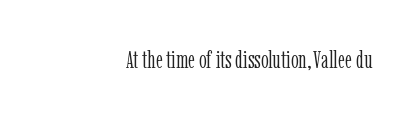
{"italic": "no", "bold": "no", "underline": "no", "letter_spacing": "normal", "letter_spacing_em": 0.0, "glyph_px": 24}
